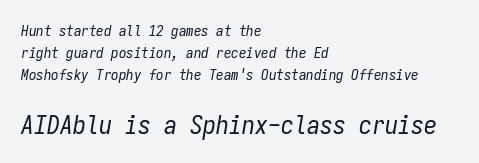
{"italic": "yes", "lean": "right", "slant_degrees": 9, "bold": "no", "underline": "no", "align": "left", "line_spacing": "normal", "line_spacing_ratio": 1.47, "letter_spacing": "normal", "letter_spacing_em": 0.0, "larger_block": "second", "size_ratio": 1.73, "glyph_px": 26}
